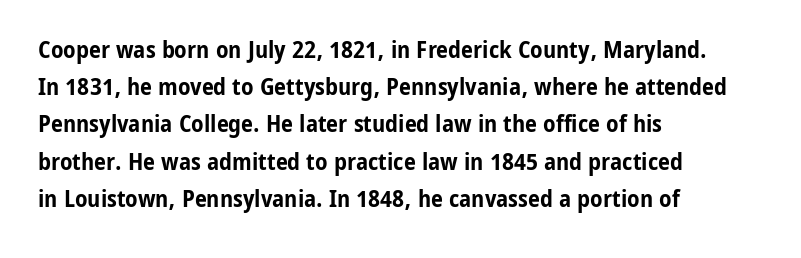
The image shows 24 px bold type, upright; set left-aligned, normal line spacing (1.55x), normal letter spacing, not underlined.
